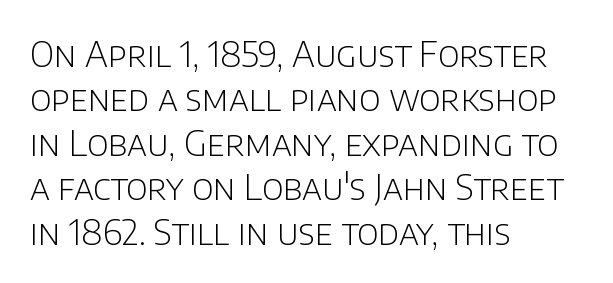
{"serif": "no", "italic": "no", "bold": "no", "weight": "light", "width": "normal", "stroke_contrast": "low", "x_height": "large", "monospaced": "no", "underline": "no", "align": "left", "line_spacing": "normal", "line_spacing_ratio": 1.27, "letter_spacing": "normal", "letter_spacing_em": 0.0, "glyph_px": 35}
